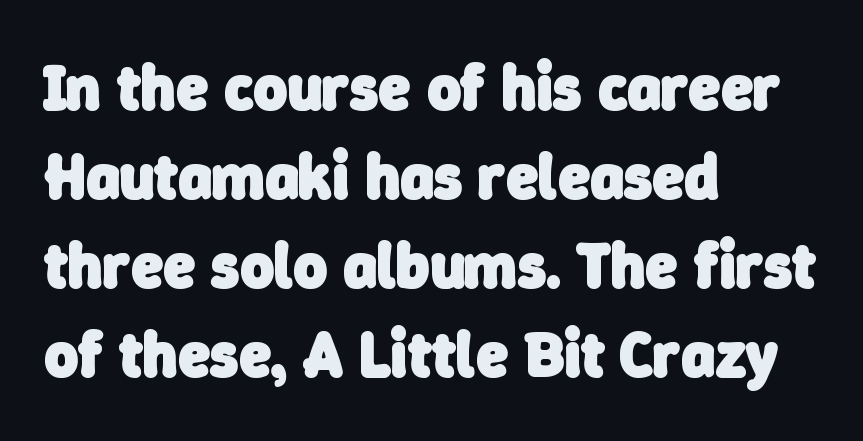
Q: Is the text bold? A: Yes.
Q: Is the typeface a serif or a sans-serif typeface? A: Sans-serif.
Q: Is the text underlined? A: No.
Q: How is the paragraph aligned? A: Left-aligned.
Q: Is the spacing between letters normal or unusually wide? A: Normal.
Q: Is the spacing between lines tight, normal or loose? A: Normal.
Q: Width (condensed, normal, or wide)? A: Normal.
Q: Stroke contrast? A: Low.
Q: x-height? A: Medium.
Q: Monospaced? A: No.
